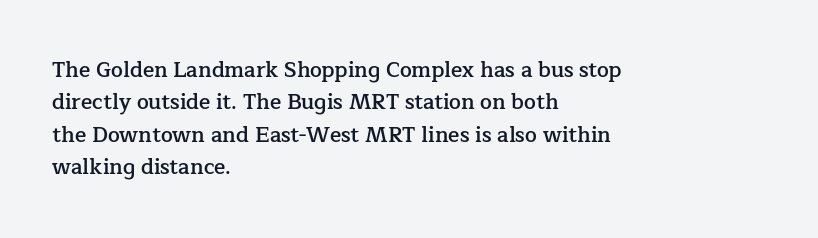
Q: Is the text bold? A: Semi-bold.
Q: Is the text italic (slanted)? A: No, it is upright.
Q: Is the text underlined? A: No.
Q: How is the paragraph aligned? A: Left-aligned.
Q: Is the spacing between letters normal or unusually wide? A: Normal.
Q: Is the spacing between lines tight, normal or loose? A: Normal.
